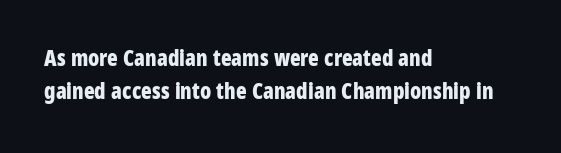
{"italic": "no", "bold": "yes", "underline": "no", "align": "left", "line_spacing": "normal", "line_spacing_ratio": 1.52, "letter_spacing": "normal", "letter_spacing_em": 0.0, "glyph_px": 22}
